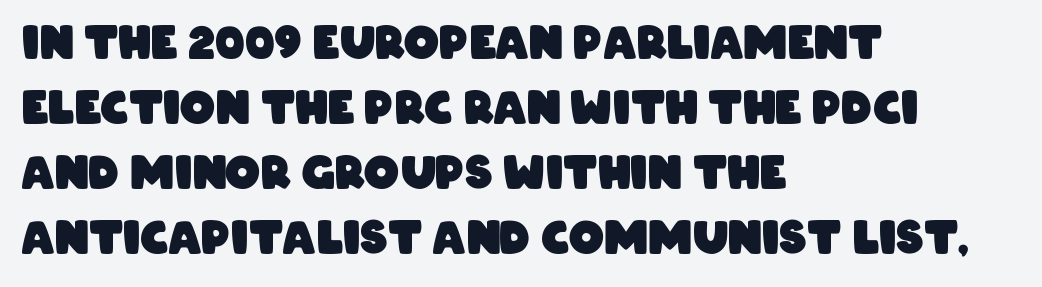
{"serif": "no", "bold": "yes", "weight": "heavy", "width": "condensed", "stroke_contrast": "low", "x_height": "large", "monospaced": "no", "underline": "no", "align": "left", "line_spacing": "normal", "line_spacing_ratio": 1.48, "letter_spacing": "normal", "letter_spacing_em": 0.0, "glyph_px": 44}
